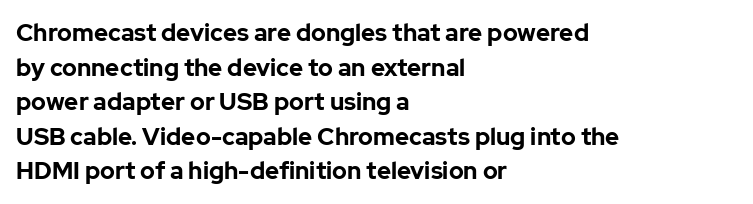
Rule under the text: the space is simply empty. Nothing unusual about the tracking: characters are spaced as the font intends. Leading: standard. This sample uses an upright cut, with every glyph sitting square on the baseline. Set as a true bold cut, around the 700 mark. Line beginnings align vertically; line endings do not.
